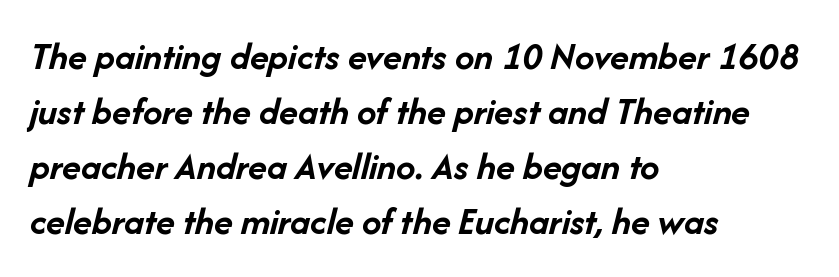
{"italic": "yes", "lean": "right", "slant_degrees": 14, "bold": "yes", "weight": "semibold", "width": "normal", "stroke_contrast": "low", "x_height": "medium", "monospaced": "no", "underline": "no", "align": "left", "line_spacing": "normal", "line_spacing_ratio": 1.41, "letter_spacing": "normal", "letter_spacing_em": 0.0, "glyph_px": 39}
